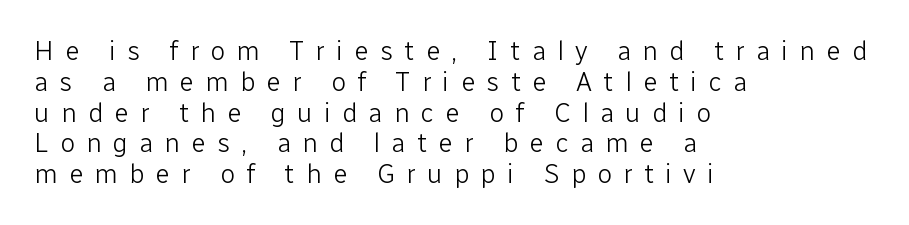
Spacing between characters has been opened up far beyond the box default. Each line starts at the same left margin while the right side varies. Descender tails drop into unmarked territory. This is not heavy type; no bold has been used. The designer dialed line spacing down below the default.
